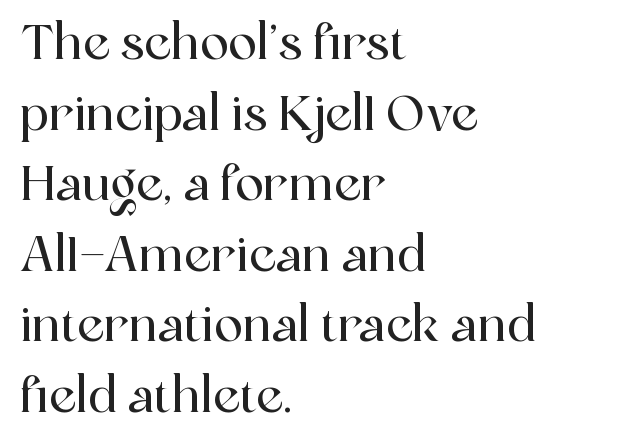
{"serif": "yes", "italic": "no", "width": "normal", "x_height": "medium", "monospaced": "no", "underline": "no", "align": "left", "line_spacing": "normal", "line_spacing_ratio": 1.47, "letter_spacing": "normal", "letter_spacing_em": 0.0, "glyph_px": 48}
